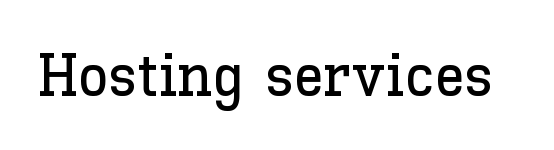
A roman cut, with each character standing at attention. The baseline area is clear. You could not count columns in this text — the font is proportionally spaced. Observe the ordinary spacing: letters are neighbours, not strangers.
